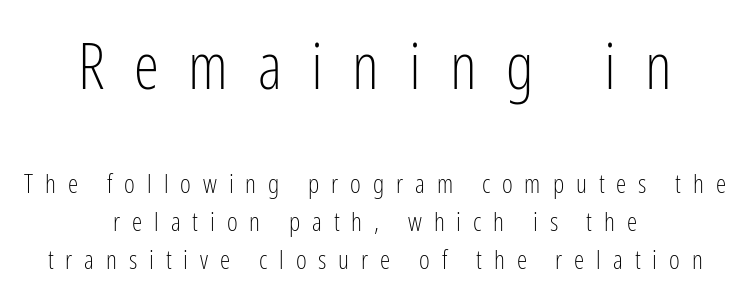
Q: Is the text bold? A: No.
Q: Is the text italic (slanted)? A: No, it is upright.
Q: Is the typeface a serif or a sans-serif typeface? A: Sans-serif.
Q: Is the text underlined? A: No.
Q: How is the paragraph aligned? A: Centered.
Q: Is the spacing between letters normal or unusually wide? A: Unusually wide.
Q: Is the spacing between lines tight, normal or loose? A: Normal.
Q: Which block of text is set in a larger size, the first (top) or the second (bottom)? A: The first (top) one.
Q: Width (condensed, normal, or wide)? A: Condensed.
Q: Stroke contrast? A: Low.
Q: x-height? A: Medium.
Q: Monospaced? A: No.
